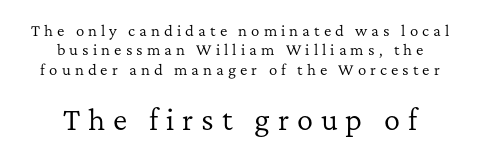
{"italic": "no", "bold": "no", "underline": "no", "align": "center", "line_spacing": "normal", "line_spacing_ratio": 1.38, "letter_spacing": "wide", "letter_spacing_em": 0.29, "larger_block": "second", "size_ratio": 1.93, "glyph_px": 27}
